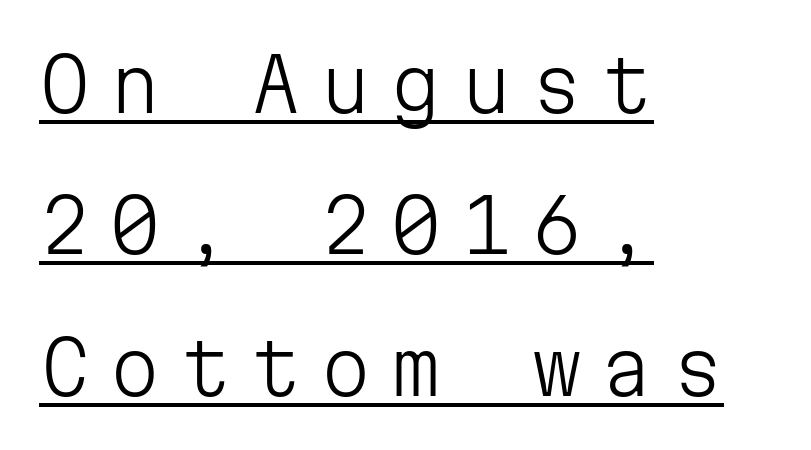
{"serif": "no", "italic": "no", "bold": "no", "weight": "light", "width": "normal", "stroke_contrast": "low", "x_height": "medium", "monospaced": "yes", "underline": "yes", "align": "left", "line_spacing": "loose", "line_spacing_ratio": 1.91, "letter_spacing": "wide", "letter_spacing_em": 0.25, "glyph_px": 74}
